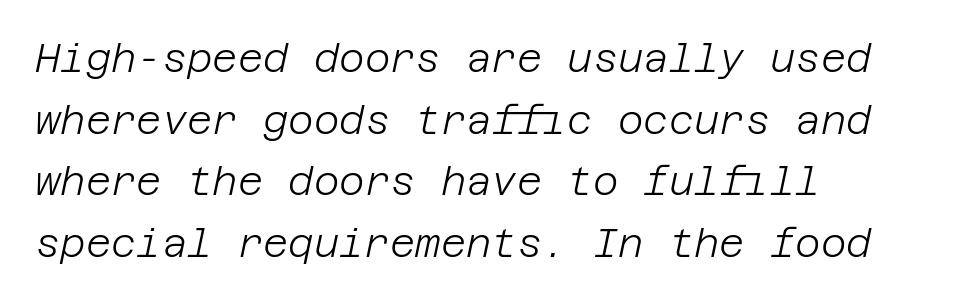
Q: Is the text bold? A: No.
Q: Is the text italic (slanted)? A: Yes, it leans right by about 12 degrees.
Q: Is the text underlined? A: No.
Q: How is the paragraph aligned? A: Left-aligned.
Q: Is the spacing between letters normal or unusually wide? A: Normal.
Q: Is the spacing between lines tight, normal or loose? A: Normal.
Q: Width (condensed, normal, or wide)? A: Normal.
Q: Stroke contrast? A: Low.
Q: x-height? A: Large.
